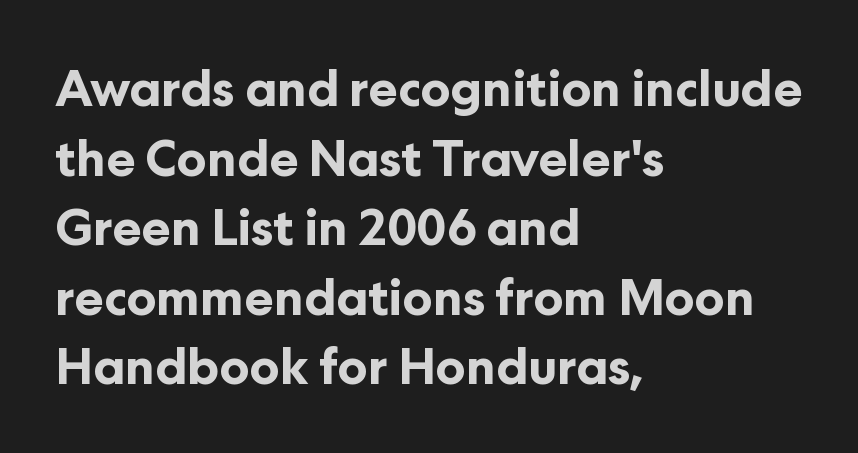
Q: Is the text bold? A: Yes.
Q: Is the text italic (slanted)? A: No, it is upright.
Q: Is the typeface a serif or a sans-serif typeface? A: Sans-serif.
Q: Is the text underlined? A: No.
Q: How is the paragraph aligned? A: Left-aligned.
Q: Is the spacing between letters normal or unusually wide? A: Normal.
Q: Is the spacing between lines tight, normal or loose? A: Normal.
Q: Width (condensed, normal, or wide)? A: Normal.
Q: Stroke contrast? A: Low.
Q: x-height? A: Medium.
Q: Monospaced? A: No.
